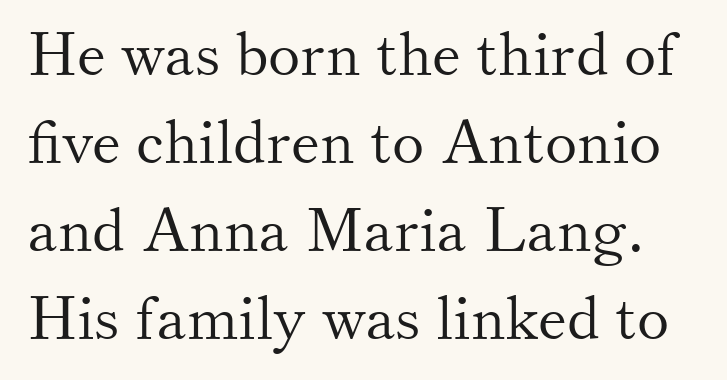
{"serif": "yes", "italic": "no", "bold": "no", "weight": "light", "width": "normal", "stroke_contrast": "medium", "x_height": "small", "monospaced": "no", "underline": "no", "line_spacing": "normal", "line_spacing_ratio": 1.44, "letter_spacing": "normal", "letter_spacing_em": 0.0, "glyph_px": 61}
